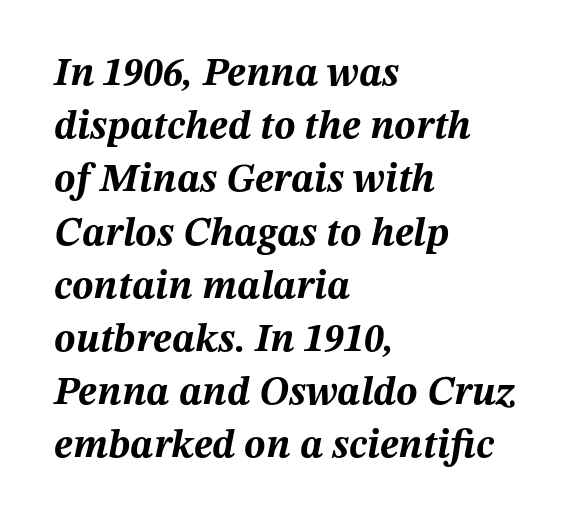
Decoration check: the copy has no underline. The sample has been set heavy, in full bold. The typography opts for an oblique posture over an upright one. The letters advance in unequal steps, a hallmark of proportional type.
